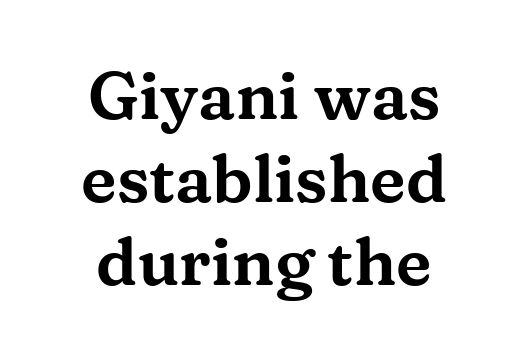
{"serif": "yes", "italic": "no", "width": "wide", "stroke_contrast": "medium", "x_height": "medium", "monospaced": "no", "underline": "no", "align": "center", "line_spacing": "normal", "line_spacing_ratio": 1.26, "letter_spacing": "normal", "letter_spacing_em": 0.0, "glyph_px": 66}
